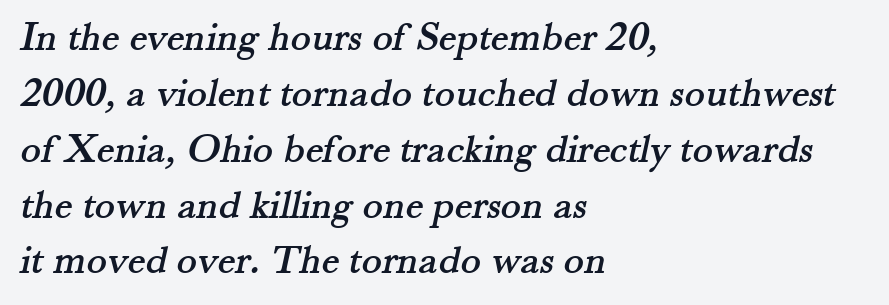
Vertical spacing — default. Visually the block forms a straight wall on the left and a jagged coastline on the right. The passage shown is typed in a proportional face where columns would drift. Serif or sans? Serif — the stroke terminals have little feet. Tracking value appears to be zero — textbook default spacing.
